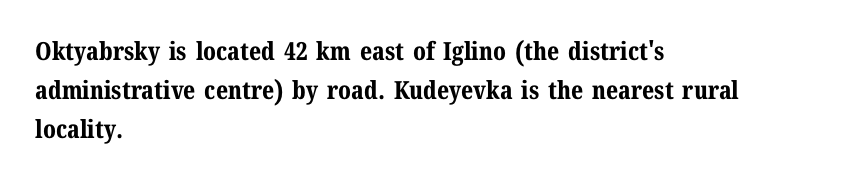
Q: Is the text bold? A: Yes.
Q: Is the text italic (slanted)? A: No, it is upright.
Q: Is the text underlined? A: No.
Q: How is the paragraph aligned? A: Left-aligned.
Q: Is the spacing between letters normal or unusually wide? A: Normal.
Q: Is the spacing between lines tight, normal or loose? A: Normal.
